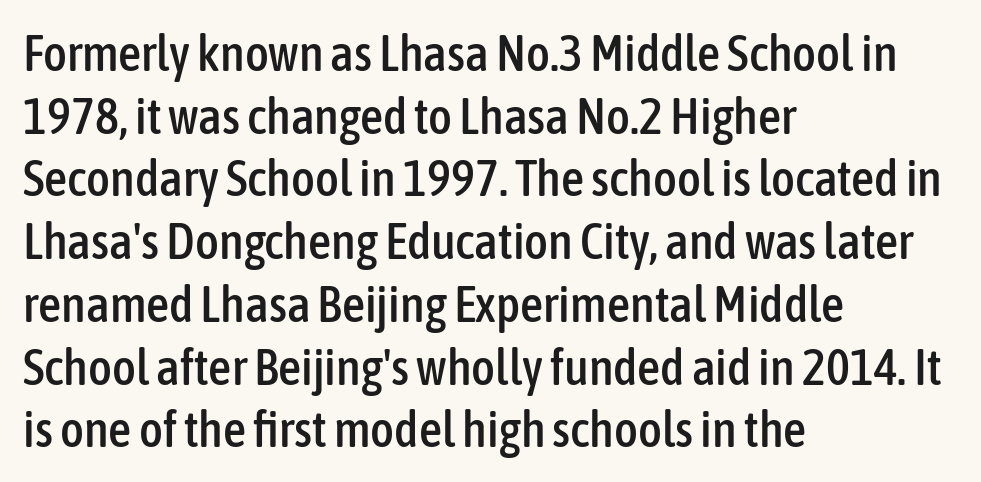
The image shows 51 px condensed sans-serif type, upright; set left-aligned, line spacing 1.23x, normal letter spacing, not underlined; low stroke contrast and a medium x-height.
